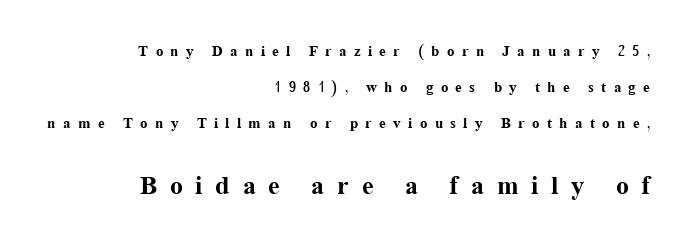
Q: Is the text bold? A: Yes.
Q: Is the text italic (slanted)? A: No, it is upright.
Q: Is the text underlined? A: No.
Q: How is the paragraph aligned? A: Right-aligned.
Q: Is the spacing between letters normal or unusually wide? A: Unusually wide.
Q: Is the spacing between lines tight, normal or loose? A: Loose.
Q: Which block of text is set in a larger size, the first (top) or the second (bottom)? A: The second (bottom) one.
